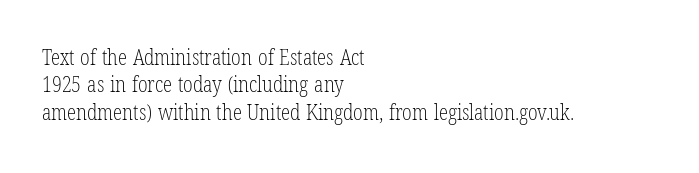
{"italic": "no", "bold": "no", "underline": "no", "align": "left", "line_spacing": "normal", "line_spacing_ratio": 1.3, "letter_spacing": "normal", "letter_spacing_em": 0.0, "glyph_px": 21}
